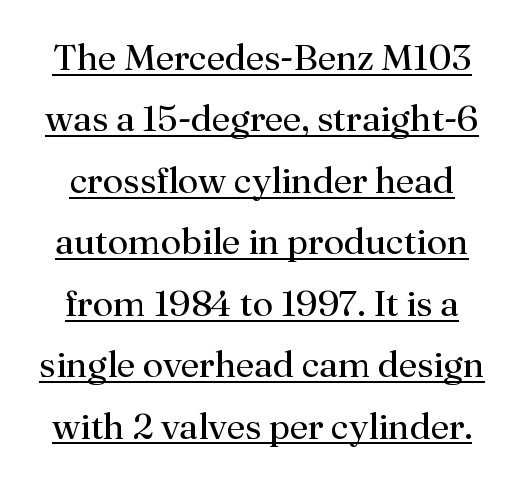
Q: Is the text bold? A: No.
Q: Is the text italic (slanted)? A: No, it is upright.
Q: Is the typeface a serif or a sans-serif typeface? A: Serif.
Q: Is the text underlined? A: Yes.
Q: Is the spacing between letters normal or unusually wide? A: Normal.
Q: Is the spacing between lines tight, normal or loose? A: Normal.
Q: Width (condensed, normal, or wide)? A: Normal.
Q: Stroke contrast? A: Medium.
Q: x-height? A: Small.
Q: Monospaced? A: No.
